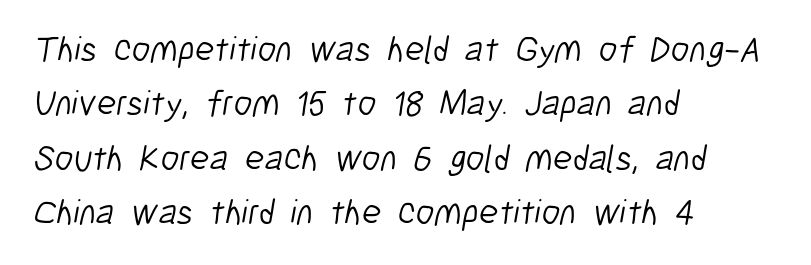
{"serif": "no", "bold": "no", "weight": "light", "width": "condensed", "stroke_contrast": "low", "x_height": "medium", "monospaced": "no", "underline": "no", "align": "left", "line_spacing": "normal", "line_spacing_ratio": 1.51, "letter_spacing": "normal", "letter_spacing_em": 0.0, "glyph_px": 36}
